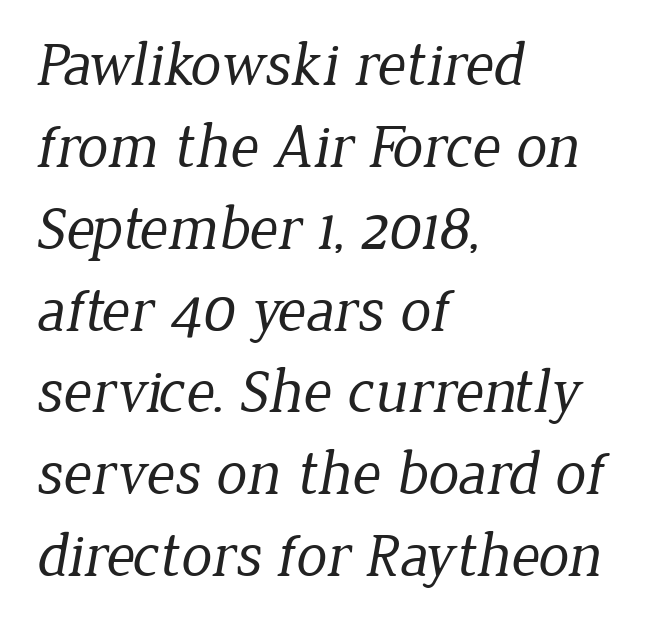
{"serif": "yes", "bold": "no", "weight": "regular", "width": "normal", "stroke_contrast": "low", "x_height": "medium", "monospaced": "no", "underline": "no", "align": "left", "line_spacing": "normal", "line_spacing_ratio": 1.32, "letter_spacing": "normal", "letter_spacing_em": 0.0, "glyph_px": 62}
